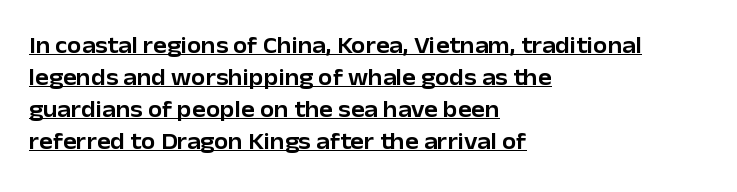
Q: Is the text italic (slanted)? A: No, it is upright.
Q: Is the text underlined? A: Yes.
Q: How is the paragraph aligned? A: Left-aligned.
Q: Is the spacing between letters normal or unusually wide? A: Normal.
Q: Is the spacing between lines tight, normal or loose? A: Normal.
